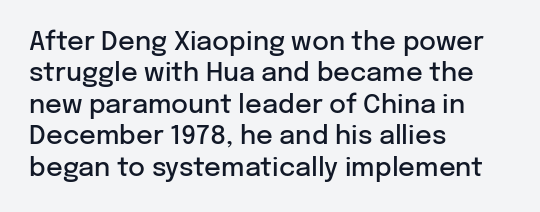
Q: Is the text bold? A: Semi-bold.
Q: Is the text italic (slanted)? A: No, it is upright.
Q: Is the text underlined? A: No.
Q: How is the paragraph aligned? A: Left-aligned.
Q: Is the spacing between letters normal or unusually wide? A: Normal.
